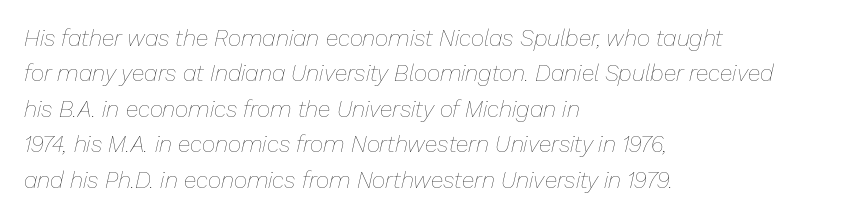
The space between consecutive lines is moderate. Does the copy run flush right? No — it runs flush left. Heft: none added — not bold. The whole block is typeset with a tilt.
